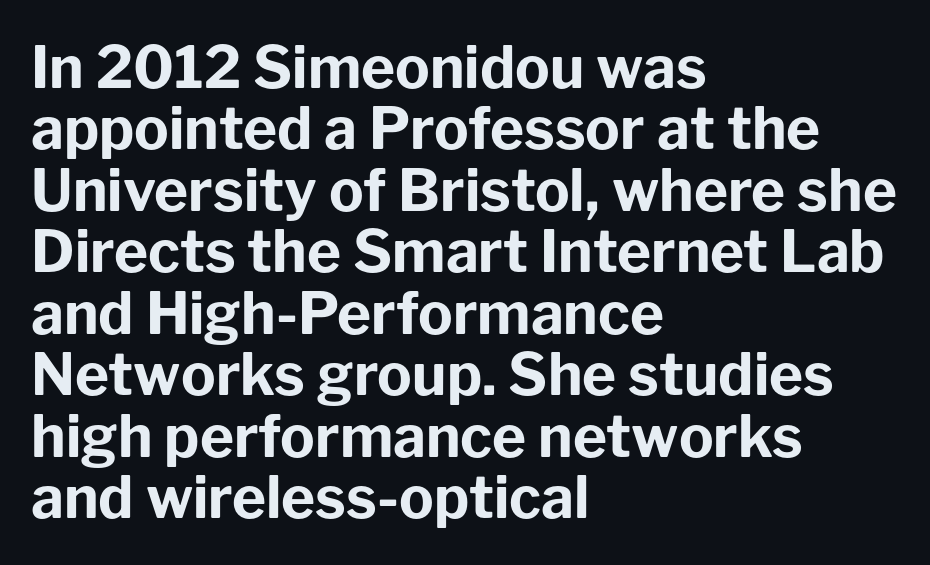
This sample trades vertical openness for compactness between lines. Heavy-handed strokes throughout: this text is bold. The typeface chosen for these lines omits serifs. Words float on clear page, feet unadorned. Glyph-to-glyph distance matches everyday printed text. Layout note: lines flush left.
